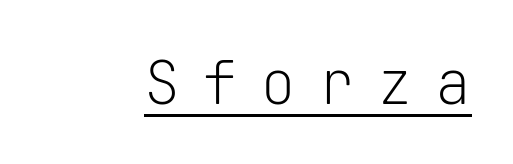
The image shows 60 px light sans-serif type, upright, monospaced; set unusually wide letter spacing (+0.37 em), underlined; low stroke contrast and a medium x-height.
